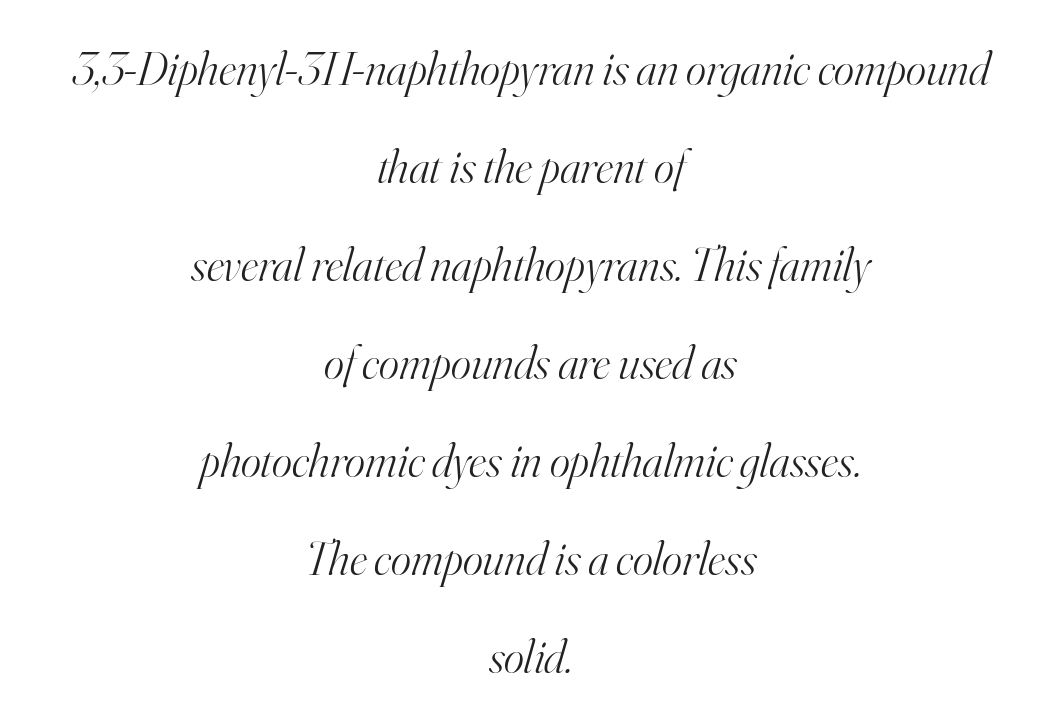
{"serif": "yes", "italic": "yes", "lean": "right", "slant_degrees": 16, "bold": "no", "weight": "light", "width": "normal", "stroke_contrast": "high", "x_height": "small", "monospaced": "no", "underline": "no", "align": "center", "line_spacing": "loose", "line_spacing_ratio": 2.04, "letter_spacing": "normal", "letter_spacing_em": 0.0, "glyph_px": 48}
